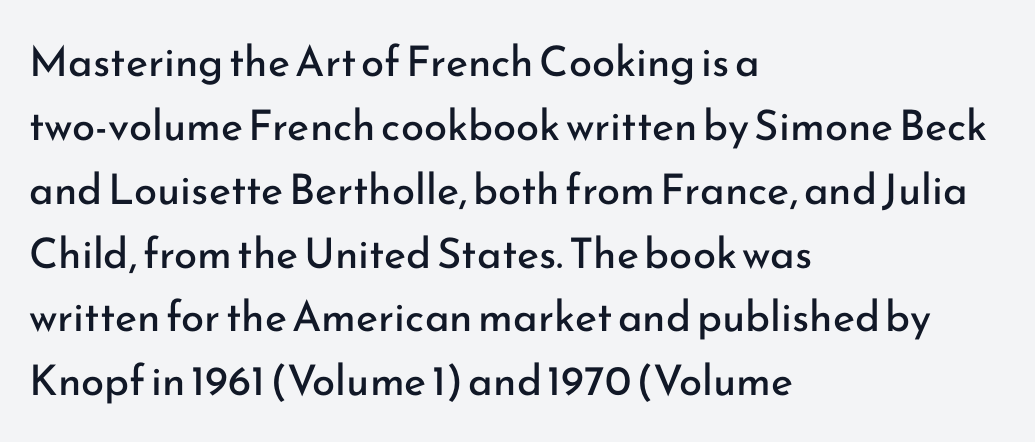
{"serif": "no", "italic": "no", "bold": "no", "weight": "regular", "width": "normal", "stroke_contrast": "low", "x_height": "small", "monospaced": "no", "underline": "no", "align": "left", "line_spacing": "normal", "line_spacing_ratio": 1.52, "letter_spacing": "normal", "letter_spacing_em": 0.0, "glyph_px": 42}
